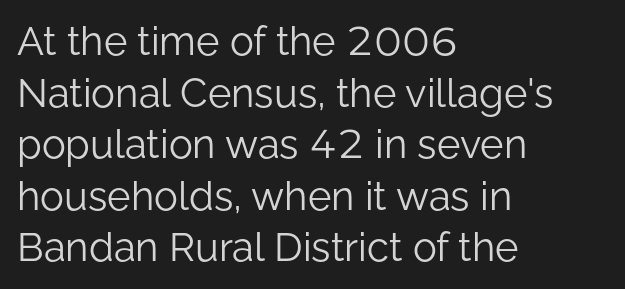
The image shows 40 px light sans-serif type, upright; set left-aligned, normal line spacing (1.29x), normal letter spacing, not underlined; low stroke contrast and a medium x-height.
